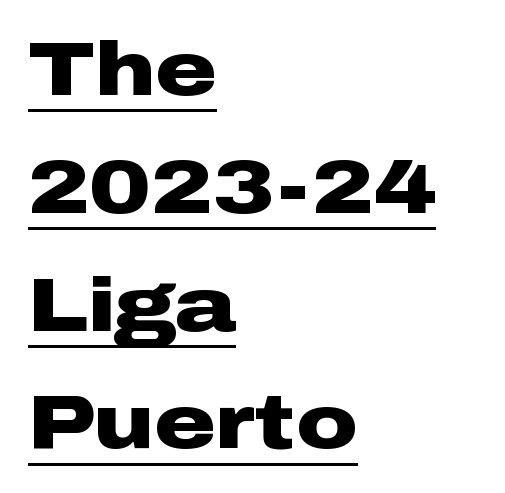
The image shows 76 px heavy, wide sans-serif type, upright; set left-aligned, normal line spacing (1.55x), normal letter spacing, underlined; low stroke contrast and a medium x-height.
